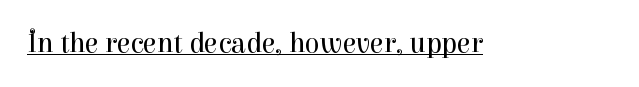
The image shows 28 px regular-weight serif type, upright; set normal letter spacing, underlined; high stroke contrast and a medium x-height.
